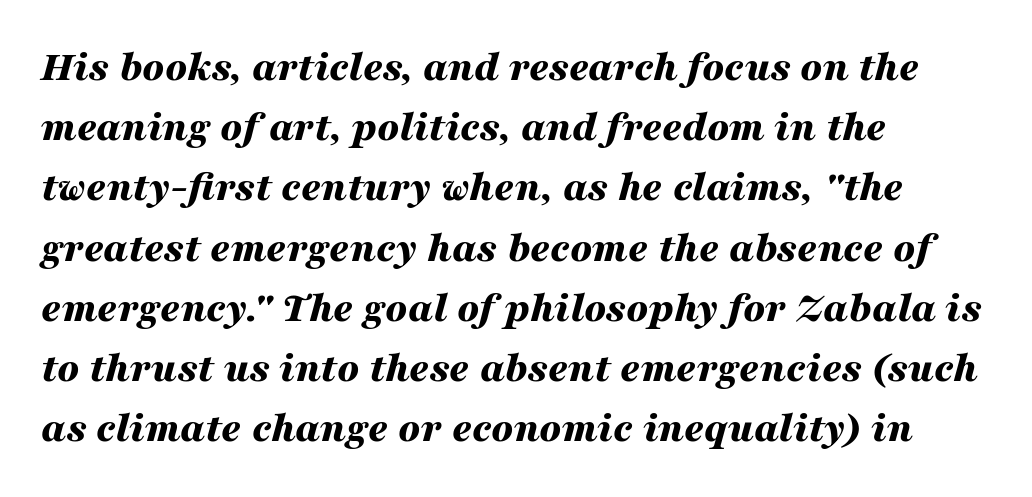
{"italic": "yes", "lean": "right", "slant_degrees": 16, "bold": "yes", "weight": "bold", "width": "wide", "stroke_contrast": "medium", "x_height": "medium", "monospaced": "no", "underline": "no", "align": "left", "line_spacing": "normal", "line_spacing_ratio": 1.4, "letter_spacing": "normal", "letter_spacing_em": 0.0, "glyph_px": 43}
